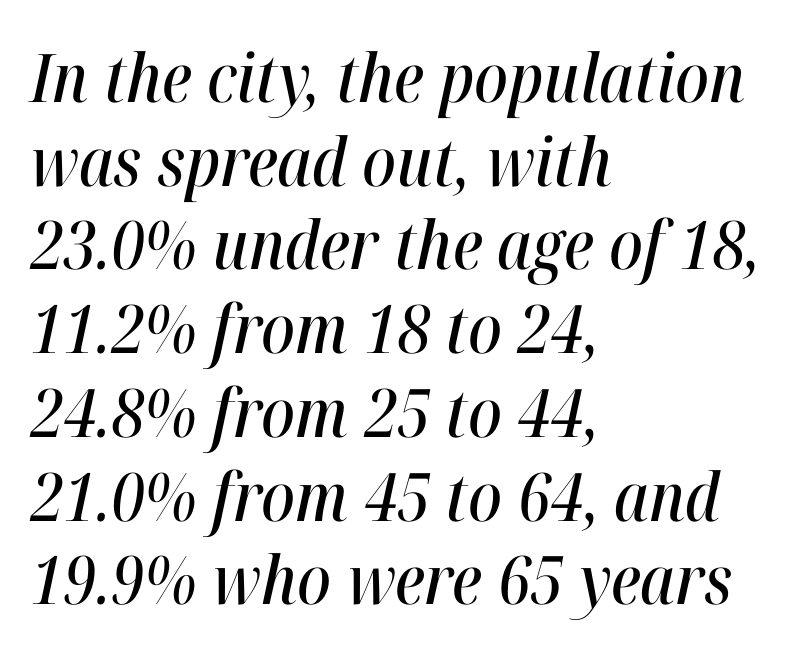
The image shows 67 px condensed type, italic (leaning right); set left-aligned, normal line spacing (1.25x), normal letter spacing, not underlined; high stroke contrast and a medium x-height.
